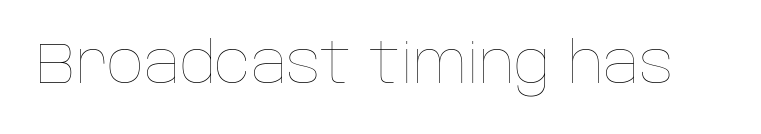
{"italic": "no", "bold": "no", "weight": "thin", "width": "normal", "stroke_contrast": "low", "x_height": "large", "monospaced": "no", "underline": "no", "letter_spacing": "normal", "letter_spacing_em": 0.0, "glyph_px": 57}
